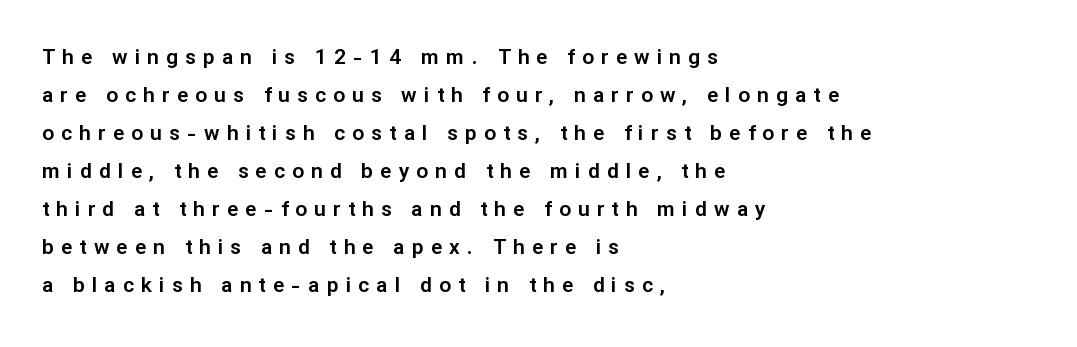
Characters follow at a spacing far wider than the type designer built in. Italic: no, the glyphs are upright roman. The baseline area is clear. Casual observation: everything's shoved over to the left.
